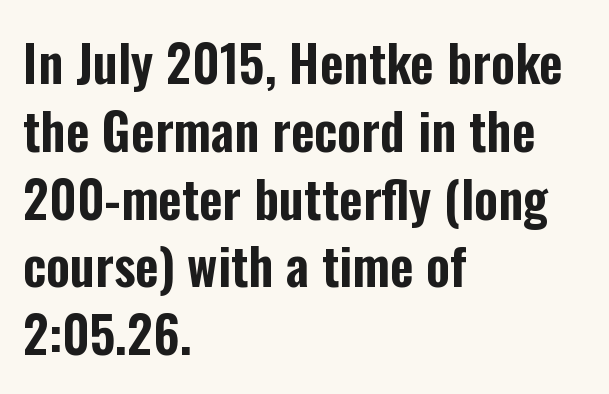
Do the characters align in a grid? No, the font is proportional. What kind of face is this? One without serifs — a sans. No extra tracking has been applied to these lines. Do the letters lean? They stand straight. Rows of type keep a routine distance in the vertical direction.
